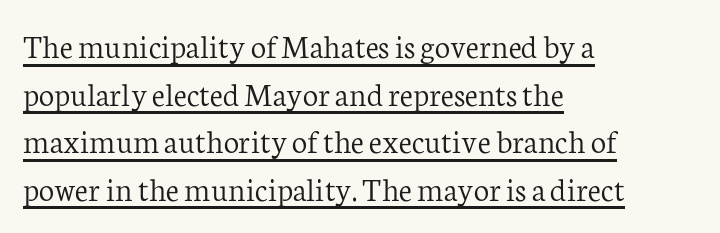
Weight: regular or lighter. Regarding leading, the lines here are spaced in the standard way. The passage shown has conventional tracking throughout. The passage shown is typeset with a serif family.
